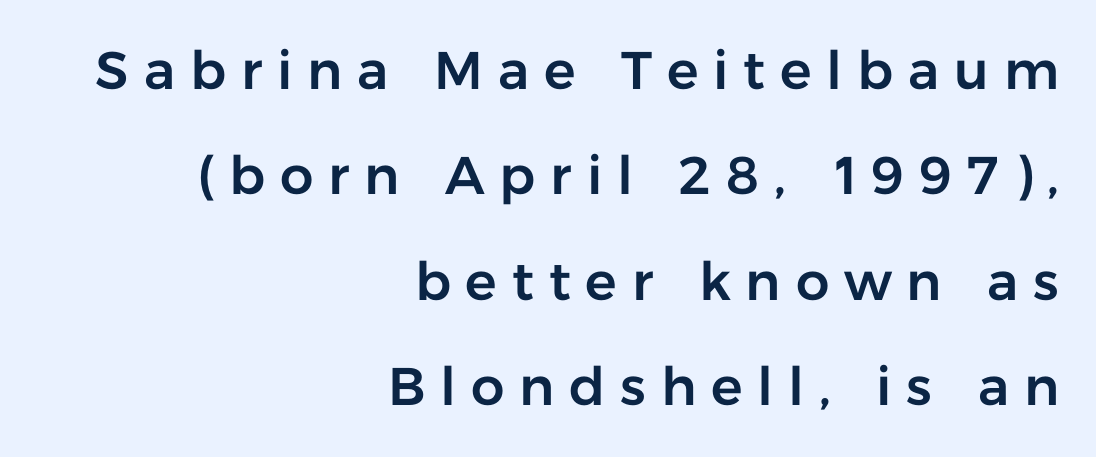
Examine the stroke ends and you'll find no serifs. Loose tracking; the words dissolve into strings of separated letters. Line ends are locked; line starts wander. One glance says open: line gaps are wider than usual.
